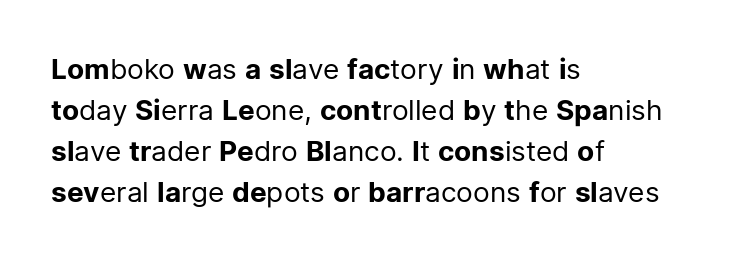
The image shows 28 px regular-weight sans-serif type, upright; set left-aligned, normal line spacing (1.47x), normal letter spacing, not underlined; low stroke contrast and a medium x-height.
